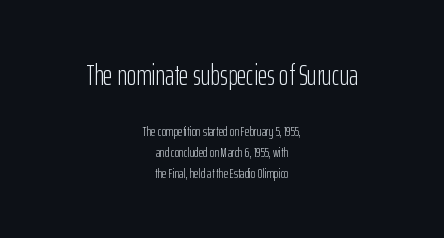
The image shows 29 px light, condensed sans-serif type, upright; set centered, normal line spacing (1.53x), normal letter spacing, not underlined; the first (top) block is 2.07x larger; low stroke contrast and a medium x-height.
